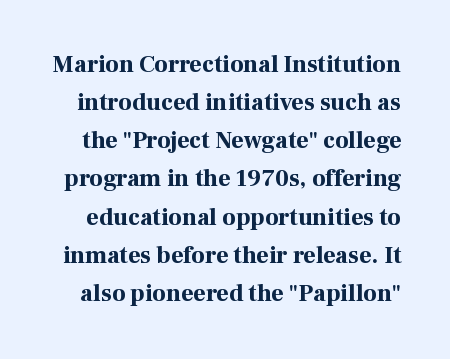
{"italic": "no", "bold": "yes", "underline": "no", "line_spacing": "normal", "line_spacing_ratio": 1.59, "letter_spacing": "normal", "letter_spacing_em": 0.0, "glyph_px": 24}
